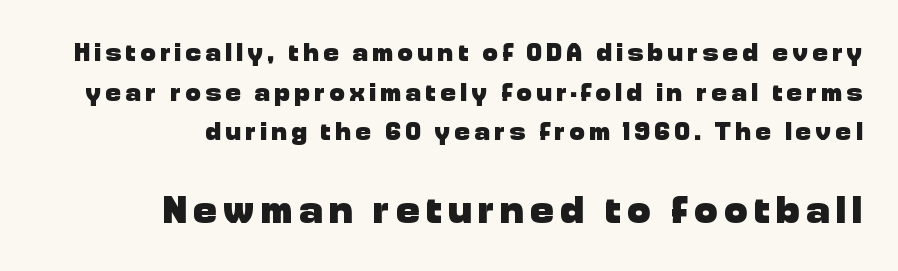
The image shows 39 px heavy sans-serif type, upright; set right-aligned, normal line spacing (1.52x), not underlined; the second (bottom) block is 1.5x larger; low stroke contrast and a medium x-height.
